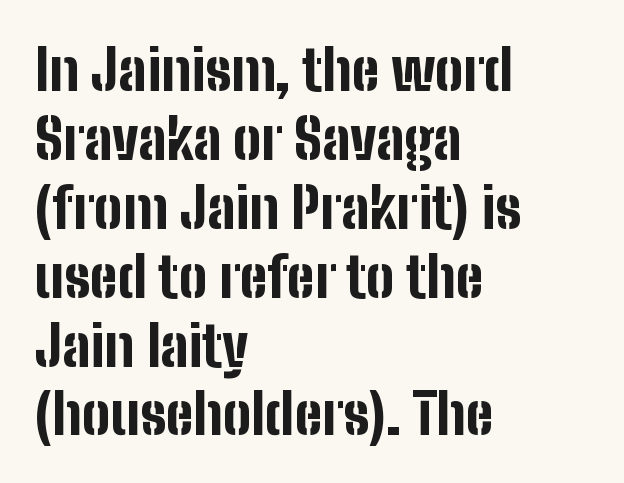
{"serif": "no", "italic": "no", "bold": "yes", "weight": "bold", "width": "condensed", "stroke_contrast": "low", "x_height": "medium", "monospaced": "no", "underline": "no", "align": "left", "line_spacing_ratio": 1.23, "letter_spacing": "normal", "letter_spacing_em": 0.0, "glyph_px": 56}
